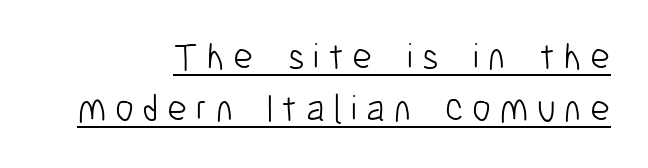
Where is the straight margin? On the right. Interline gaps are of average width in this sample. The typesetting does not lean heavy: it is not bold. Every word sits above its own underline. A typesetter would call this heavily tracked-out type. It's the straight-up-and-down kind of type.
